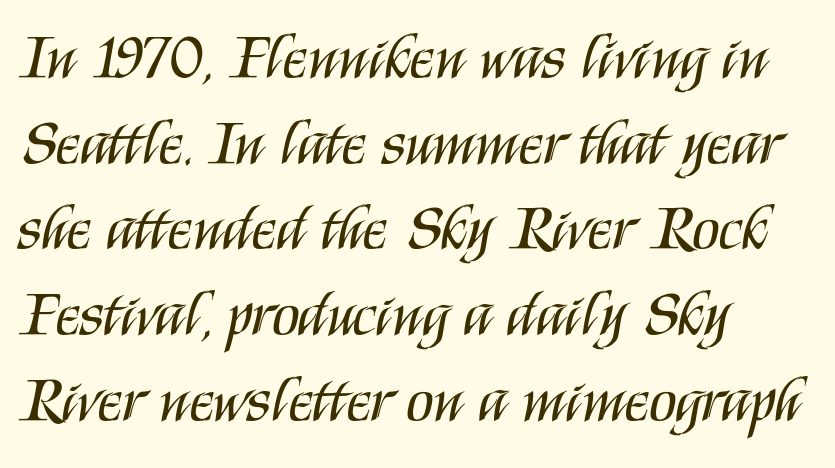
Q: Is the text bold? A: No.
Q: Is the text italic (slanted)? A: Yes.
Q: Is the typeface a serif or a sans-serif typeface? A: Sans-serif.
Q: Is the text underlined? A: No.
Q: How is the paragraph aligned? A: Left-aligned.
Q: Is the spacing between letters normal or unusually wide? A: Normal.
Q: Is the spacing between lines tight, normal or loose? A: Normal.
Q: Width (condensed, normal, or wide)? A: Condensed.
Q: Stroke contrast? A: Medium.
Q: x-height? A: Large.
Q: Monospaced? A: No.
